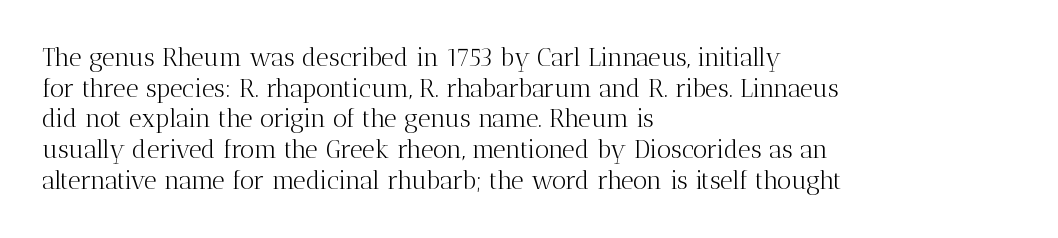
Q: Is the text bold? A: No.
Q: Is the text italic (slanted)? A: No, it is upright.
Q: Is the text underlined? A: No.
Q: How is the paragraph aligned? A: Left-aligned.
Q: Is the spacing between letters normal or unusually wide? A: Normal.
